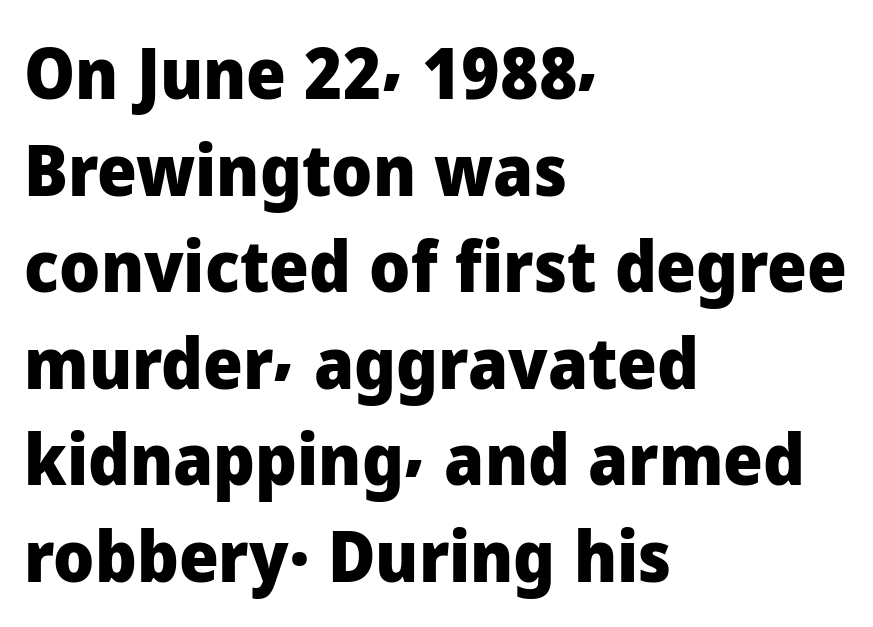
Standard letterfit; no display-style spreading of the glyphs. Teacher's note: observe the even left margin — that is flush-left alignment. The line-height multiplier appears to be the usual default. Only glyphs here, with clear space below each row. Grotesque or geometric, the face here clearly has no serifs.
